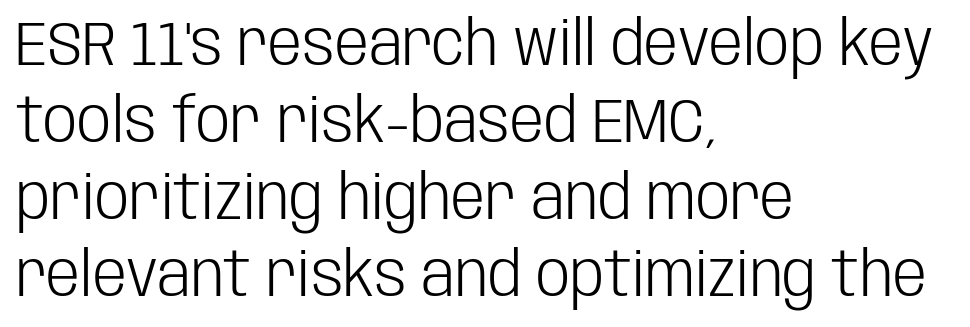
The image shows 61 px light, condensed sans-serif type, upright; set left-aligned, normal line spacing (1.26x), normal letter spacing, not underlined; low stroke contrast and a large x-height.
